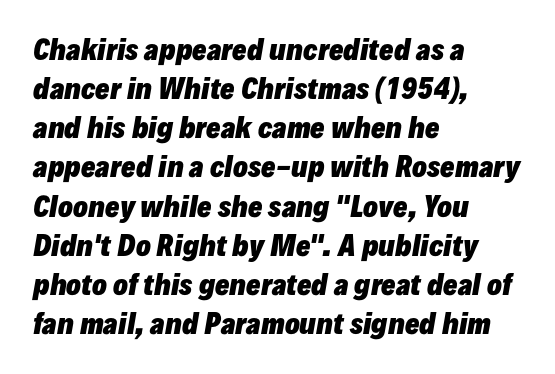
Q: Is the text bold? A: Yes.
Q: Is the text italic (slanted)? A: Yes, it leans right by about 10 degrees.
Q: Is the text underlined? A: No.
Q: How is the paragraph aligned? A: Left-aligned.
Q: Is the spacing between letters normal or unusually wide? A: Normal.
Q: Is the spacing between lines tight, normal or loose? A: Normal.
